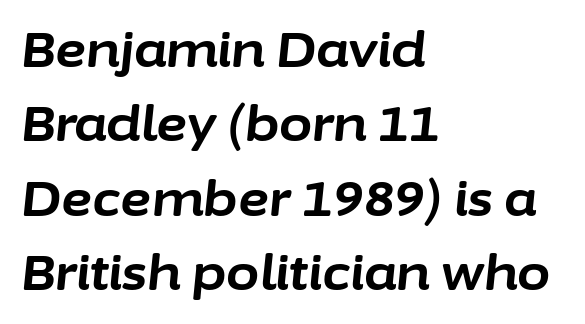
The image shows 48 px bold type, italic (leaning right); set left-aligned, normal line spacing (1.55x), normal letter spacing, not underlined; low stroke contrast and a medium x-height.
